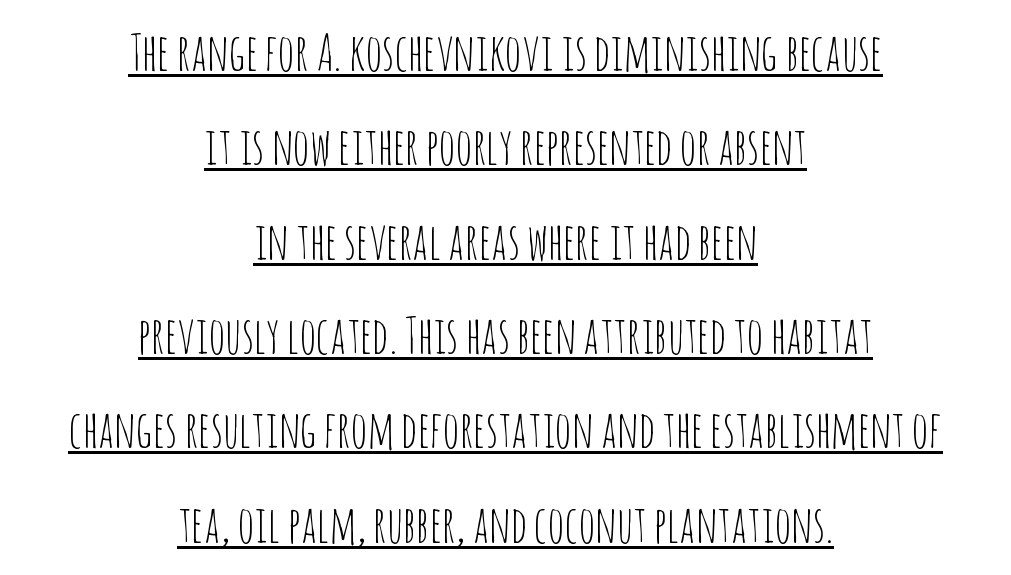
Quick note: not italic, upright. The rendering uses natural spacing where letterforms have individual widths. Quick note: underline on. There is no visible air inserted between adjacent glyphs.
